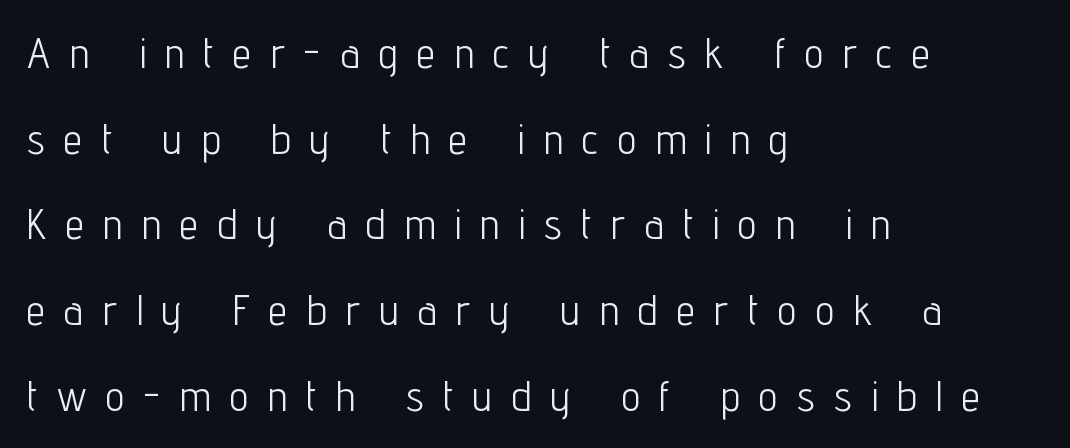
The image shows 42 px light, condensed sans-serif type, upright; set left-aligned, loose line spacing (2.04x), unusually wide letter spacing (+0.47 em), not underlined; low stroke contrast and a medium x-height.
